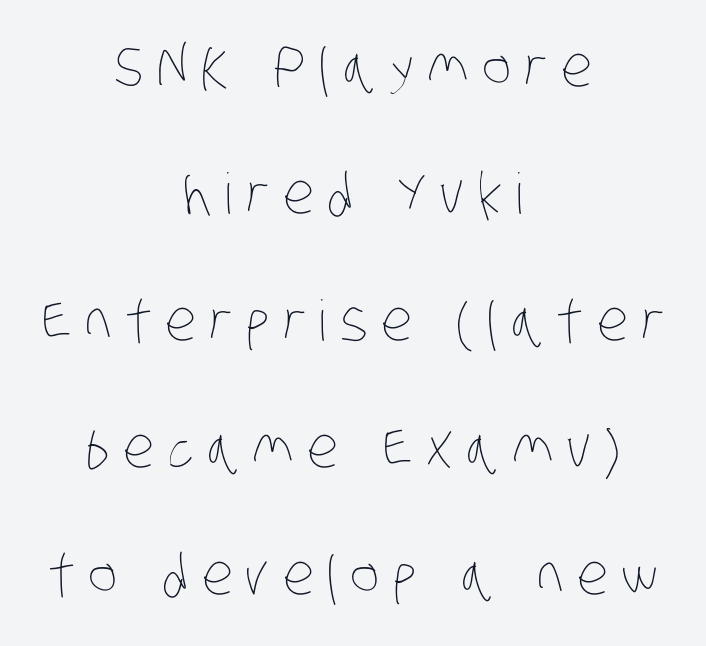
Q: Is the text bold? A: No.
Q: Is the text underlined? A: No.
Q: How is the paragraph aligned? A: Centered.
Q: Is the spacing between letters normal or unusually wide? A: Unusually wide.
Q: Is the spacing between lines tight, normal or loose? A: Loose.
Q: Width (condensed, normal, or wide)? A: Condensed.
Q: Stroke contrast? A: Low.
Q: x-height? A: Large.
Q: Monospaced? A: No.
